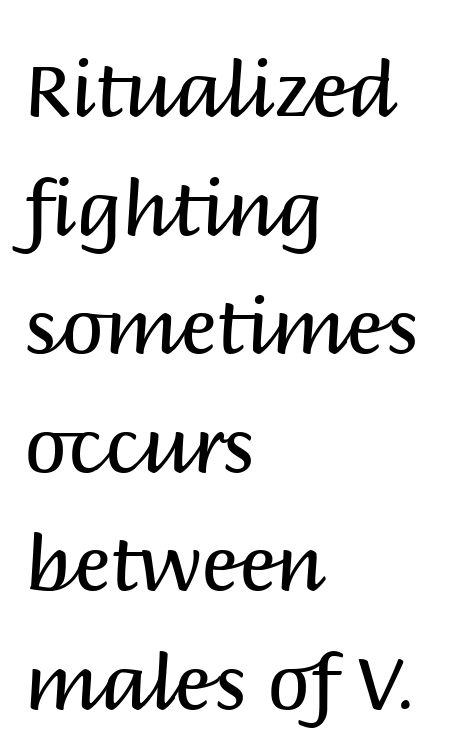
Q: Is the text bold? A: No.
Q: Is the text italic (slanted)? A: Yes.
Q: Is the typeface a serif or a sans-serif typeface? A: Sans-serif.
Q: Is the text underlined? A: No.
Q: How is the paragraph aligned? A: Left-aligned.
Q: Is the spacing between letters normal or unusually wide? A: Normal.
Q: Is the spacing between lines tight, normal or loose? A: Normal.
Q: Width (condensed, normal, or wide)? A: Normal.
Q: Stroke contrast? A: Medium.
Q: x-height? A: Large.
Q: Monospaced? A: No.
